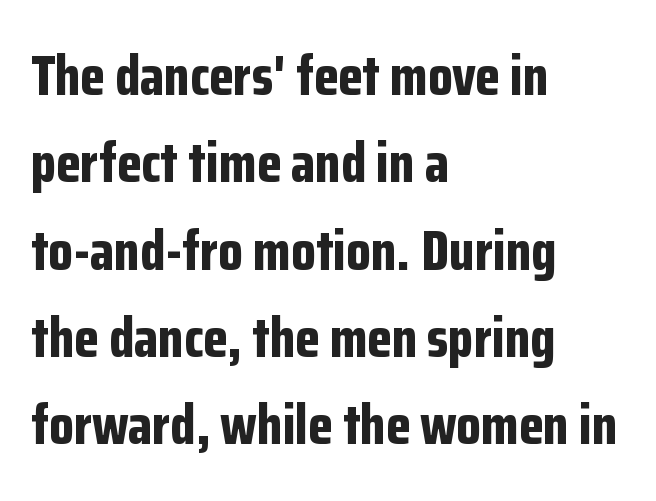
Q: Is the text bold? A: Yes.
Q: Is the text italic (slanted)? A: No, it is upright.
Q: Is the typeface a serif or a sans-serif typeface? A: Sans-serif.
Q: Is the text underlined? A: No.
Q: How is the paragraph aligned? A: Left-aligned.
Q: Is the spacing between letters normal or unusually wide? A: Normal.
Q: Is the spacing between lines tight, normal or loose? A: Normal.
Q: Width (condensed, normal, or wide)? A: Condensed.
Q: Stroke contrast? A: Low.
Q: x-height? A: Medium.
Q: Monospaced? A: No.
